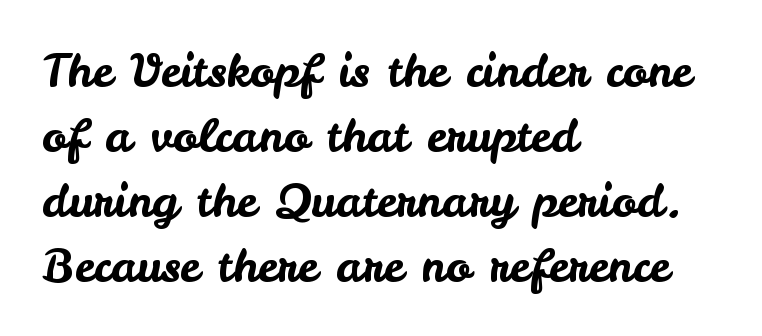
{"serif": "no", "width": "normal", "stroke_contrast": "low", "x_height": "small", "monospaced": "no", "underline": "no", "align": "left", "line_spacing": "normal", "line_spacing_ratio": 1.41, "letter_spacing": "normal", "letter_spacing_em": 0.0, "glyph_px": 46}
